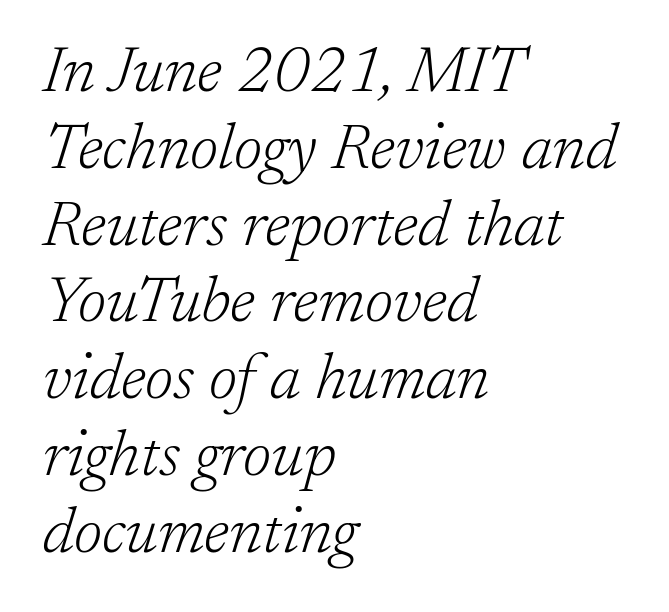
The image shows 64 px light serif type, italic (leaning right); set left-aligned, line spacing 1.2x, normal letter spacing, not underlined; low stroke contrast and a medium x-height.
